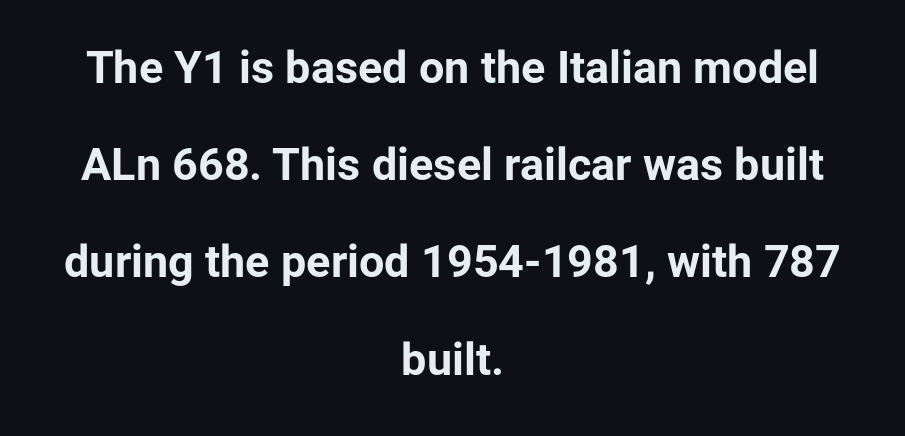
{"serif": "no", "italic": "no", "bold": "yes", "weight": "bold", "width": "normal", "stroke_contrast": "low", "x_height": "medium", "monospaced": "no", "underline": "no", "align": "center", "line_spacing": "loose", "line_spacing_ratio": 2.16, "letter_spacing": "normal", "letter_spacing_em": 0.0, "glyph_px": 45}
